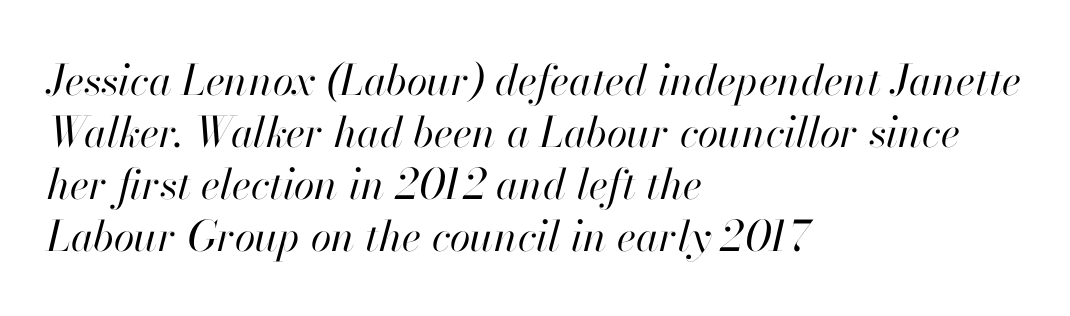
The image shows 42 px regular-weight type, italic (leaning right); set left-aligned, line spacing 1.24x, normal letter spacing, not underlined; high stroke contrast and a small x-height.
